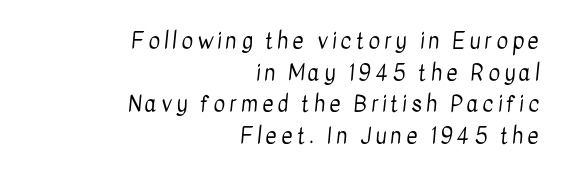
The strokes are not fattened; the text isn't bold. A student would call this right alignment; a typographer would say flush right, rag left. Quick note: underline off. Is there much room between lines? A standard amount, neither cramped nor airy.
